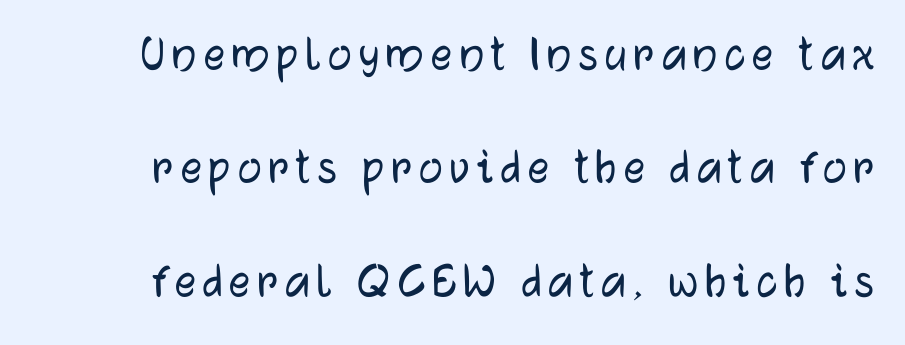
The image shows 53 px sans-serif type, upright; set loose line spacing (2.14x), not underlined; low stroke contrast and a medium x-height.
